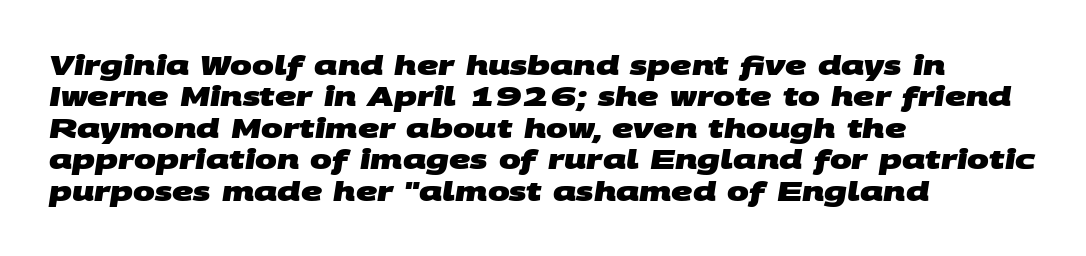
The image shows 26 px bold type; set left-aligned, line spacing 1.21x, normal letter spacing, not underlined.
